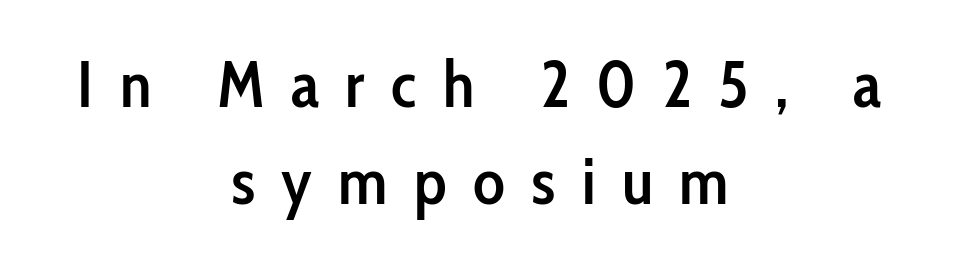
Q: Is the text bold? A: Semi-bold.
Q: Is the text italic (slanted)? A: No, it is upright.
Q: Is the typeface a serif or a sans-serif typeface? A: Sans-serif.
Q: Is the text underlined? A: No.
Q: How is the paragraph aligned? A: Centered.
Q: Is the spacing between letters normal or unusually wide? A: Unusually wide.
Q: Is the spacing between lines tight, normal or loose? A: Normal.
Q: Width (condensed, normal, or wide)? A: Condensed.
Q: Stroke contrast? A: Low.
Q: x-height? A: Medium.
Q: Monospaced? A: No.
